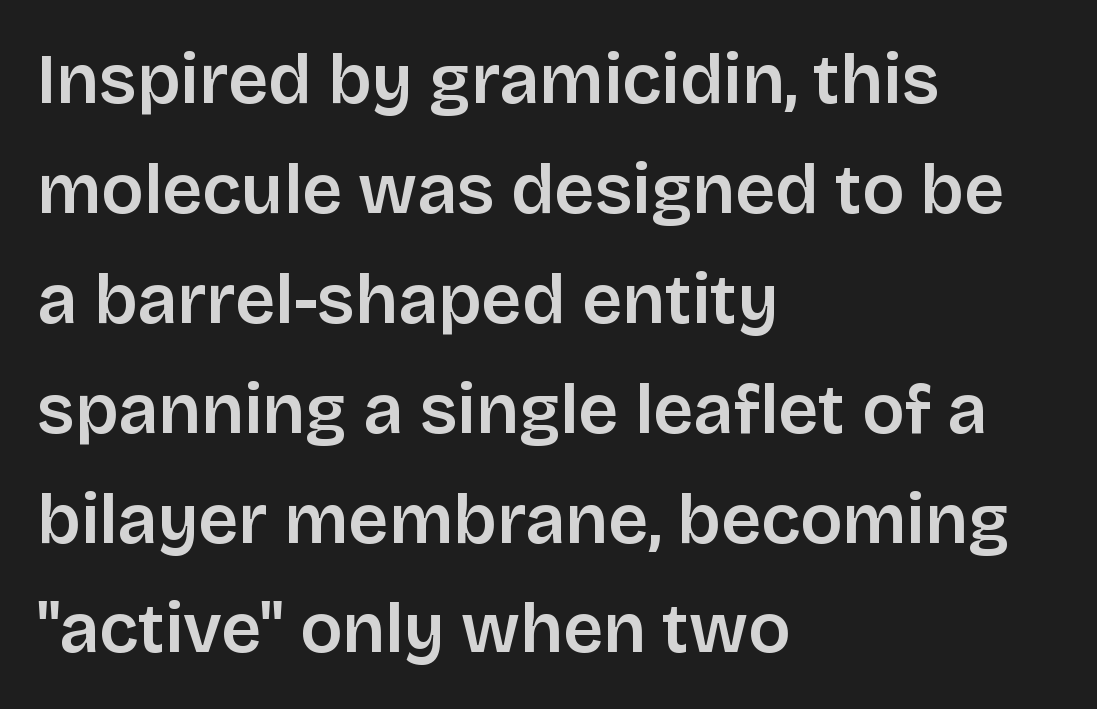
Q: Is the text italic (slanted)? A: No, it is upright.
Q: Is the typeface a serif or a sans-serif typeface? A: Sans-serif.
Q: Is the text underlined? A: No.
Q: How is the paragraph aligned? A: Left-aligned.
Q: Is the spacing between letters normal or unusually wide? A: Normal.
Q: Is the spacing between lines tight, normal or loose? A: Normal.
Q: Width (condensed, normal, or wide)? A: Normal.
Q: Stroke contrast? A: Low.
Q: x-height? A: Large.
Q: Monospaced? A: No.
